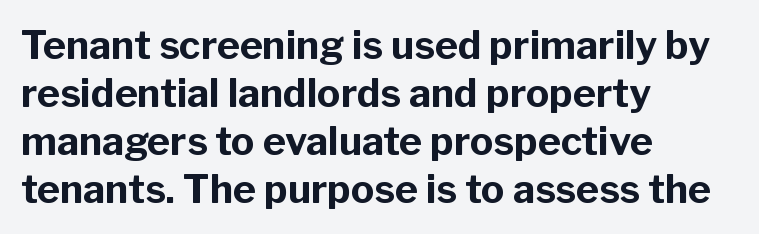
Has an underline been added? It has not. This sample has the flowing, uneven cadence of proportional lettering. Designer's note — italics off, roman on. Students, this is bold: see how much ink each stroke carries. Look at the bottom of the vertical strokes: they stop flat, with no serifs. The compositor pushed each line to the left boundary.
